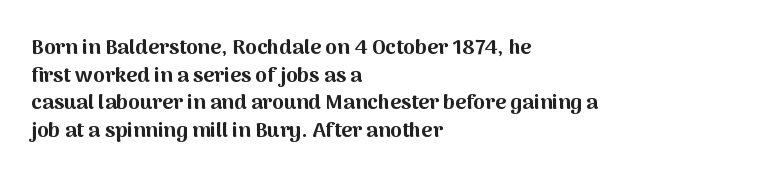
Q: Is the text bold? A: Yes.
Q: Is the text italic (slanted)? A: No, it is upright.
Q: Is the text underlined? A: No.
Q: How is the paragraph aligned? A: Left-aligned.
Q: Is the spacing between letters normal or unusually wide? A: Normal.
Q: Is the spacing between lines tight, normal or loose? A: Normal.
